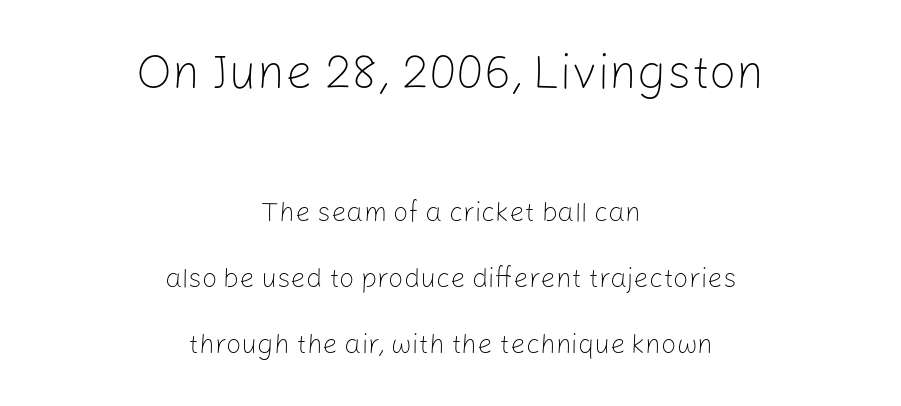
This sample has the flowing, uneven cadence of proportional lettering. Casual observation: everything's sitting right in the middle. Look at the tracking — it's just the regular setting, nothing added. Look at the bottom of the vertical strokes: they stop flat, with no serifs. Honestly, the rows look like they've been pulled way apart. Notice how the stems are strictly vertical — no italics here.
